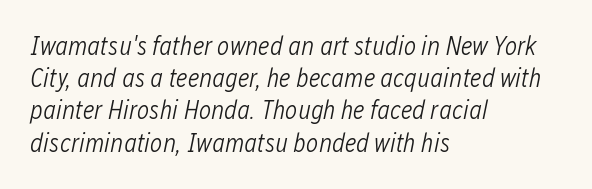
The image shows 26 px text type, italic (leaning right); set left-aligned, line spacing 1.24x, normal letter spacing, not underlined.
